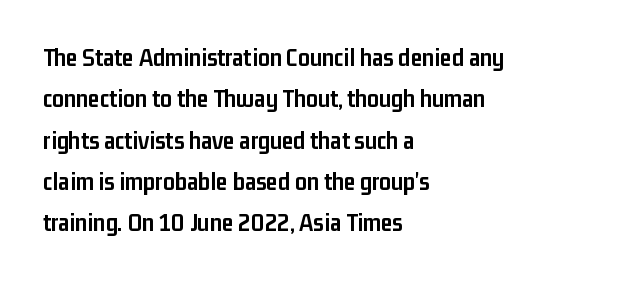
Q: Is the text bold? A: Yes.
Q: Is the text italic (slanted)? A: No, it is upright.
Q: Is the text underlined? A: No.
Q: How is the paragraph aligned? A: Left-aligned.
Q: Is the spacing between letters normal or unusually wide? A: Normal.
Q: Is the spacing between lines tight, normal or loose? A: Normal.
